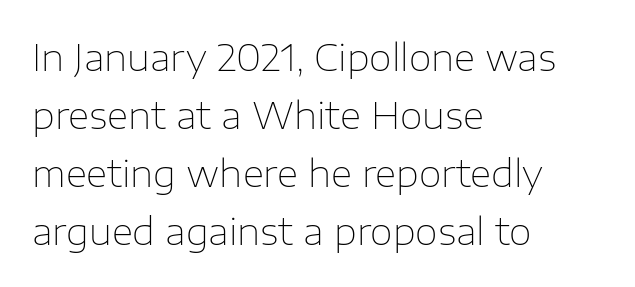
The image shows 37 px thin sans-serif type, upright; set left-aligned, normal line spacing (1.57x), normal letter spacing, not underlined; low stroke contrast and a medium x-height.
